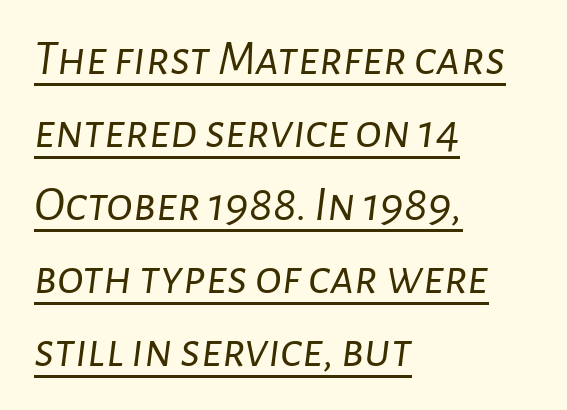
Q: Is the text bold? A: No.
Q: Is the text italic (slanted)? A: Yes, it leans right by about 7 degrees.
Q: Is the text underlined? A: Yes.
Q: How is the paragraph aligned? A: Left-aligned.
Q: Is the spacing between letters normal or unusually wide? A: Normal.
Q: Is the spacing between lines tight, normal or loose? A: Normal.
Q: Width (condensed, normal, or wide)? A: Normal.
Q: Stroke contrast? A: Low.
Q: x-height? A: Medium.
Q: Monospaced? A: No.
